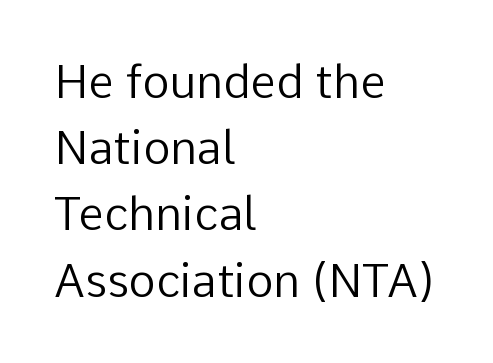
Here the designer chose a conventional face with non-uniform glyph widths. If you drew a ruler down the left edge, every line would touch it. Weight: not bold — regular or lighter. The passage shown stacks its lines at a standard gap.
